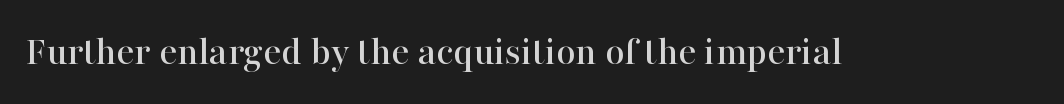
{"serif": "yes", "italic": "no", "width": "normal", "stroke_contrast": "high", "x_height": "medium", "monospaced": "no", "underline": "no", "letter_spacing": "normal", "letter_spacing_em": 0.0, "glyph_px": 42}
